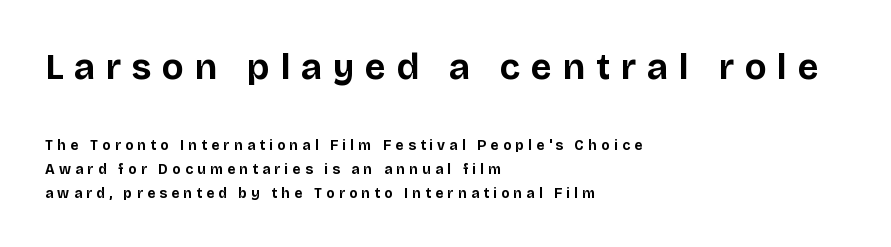
The characters look thick and weighty, a clear bold. In CSS terms this would be text-align: left. The face used here is proportionally spaced, like ordinary book or web type. Honestly, the letter spacing is so wide it's the main thing you notice.
